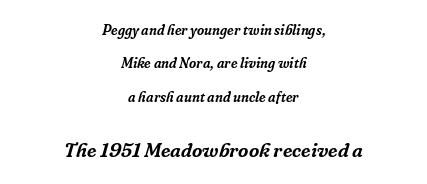
Q: Is the text italic (slanted)? A: Yes, it leans right by about 16 degrees.
Q: Is the text underlined? A: No.
Q: How is the paragraph aligned? A: Centered.
Q: Is the spacing between letters normal or unusually wide? A: Normal.
Q: Is the spacing between lines tight, normal or loose? A: Loose.
Q: Which block of text is set in a larger size, the first (top) or the second (bottom)? A: The second (bottom) one.
